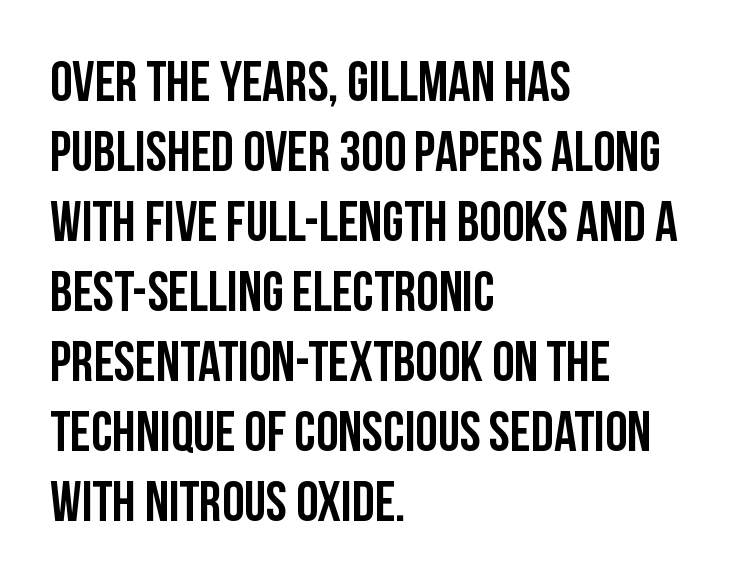
The image shows 56 px condensed sans-serif type, upright; set left-aligned, normal line spacing (1.25x), normal letter spacing, not underlined; low stroke contrast and a large x-height.
